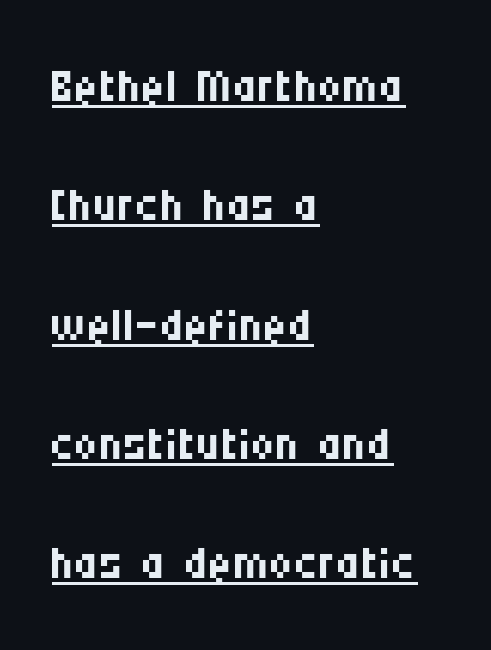
The image shows 67 px regular-weight, condensed sans-serif type, upright; set left-aligned, line spacing 1.78x, normal letter spacing, underlined; medium stroke contrast and a large x-height.
